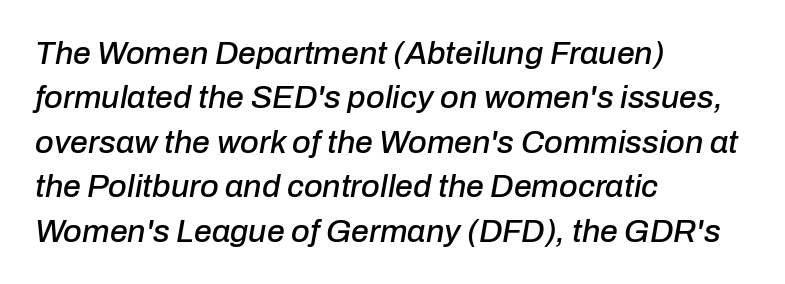
The image shows 32 px text type, italic (leaning right); set left-aligned, normal line spacing (1.39x), normal letter spacing, not underlined; low stroke contrast and a medium x-height.
